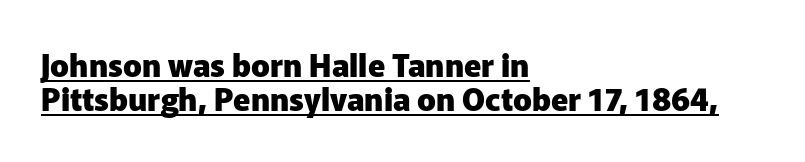
The rendering shows plain stroke endings on the letterforms — a sans-serif design. Summary of vertical rhythm: compact, with narrow interline spacing. These words are printed bold, with thick strokes throughout. Do the characters align in a grid? No, the font is proportional. All the whitespace from short lines collects on the right.
